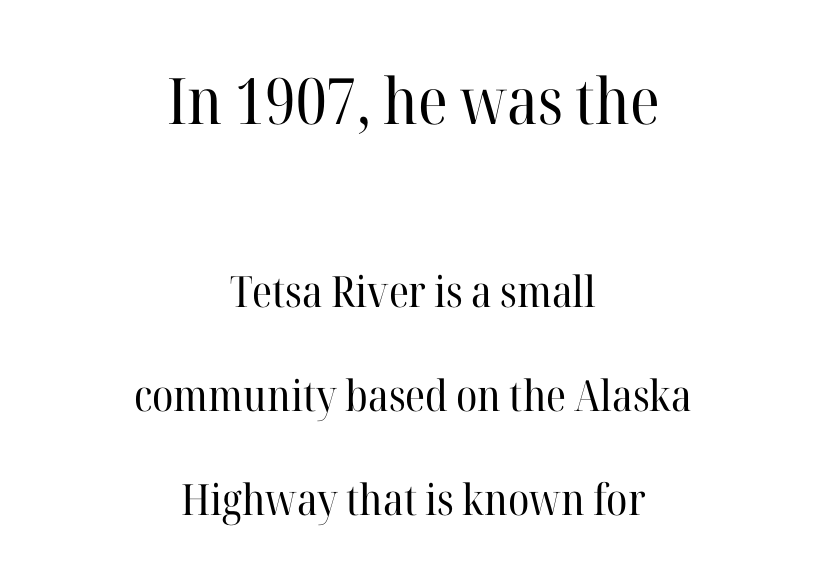
Q: Is the text bold? A: No.
Q: Is the text italic (slanted)? A: No, it is upright.
Q: Is the typeface a serif or a sans-serif typeface? A: Serif.
Q: Is the text underlined? A: No.
Q: How is the paragraph aligned? A: Centered.
Q: Is the spacing between letters normal or unusually wide? A: Normal.
Q: Is the spacing between lines tight, normal or loose? A: Loose.
Q: Which block of text is set in a larger size, the first (top) or the second (bottom)? A: The first (top) one.
Q: Width (condensed, normal, or wide)? A: Normal.
Q: Stroke contrast? A: High.
Q: x-height? A: Medium.
Q: Monospaced? A: No.
